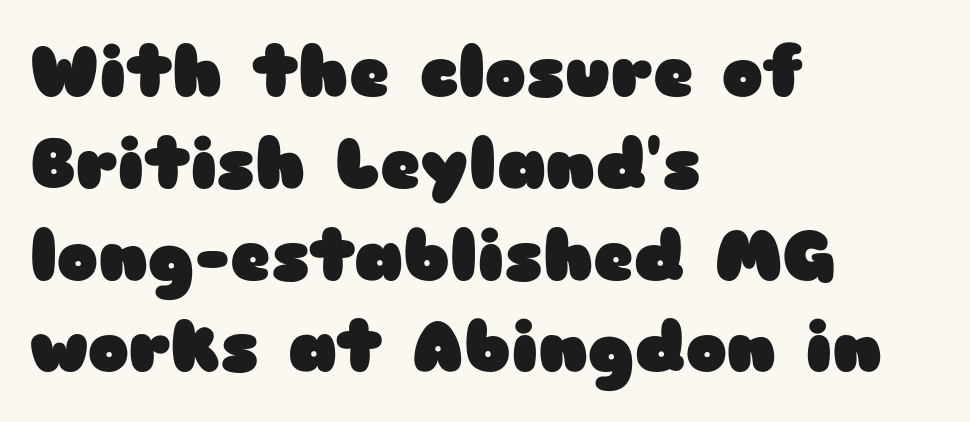
Q: Is the text bold? A: Yes.
Q: Is the text italic (slanted)? A: No, it is upright.
Q: Is the typeface a serif or a sans-serif typeface? A: Sans-serif.
Q: Is the text underlined? A: No.
Q: How is the paragraph aligned? A: Left-aligned.
Q: Is the spacing between letters normal or unusually wide? A: Normal.
Q: Is the spacing between lines tight, normal or loose? A: Normal.
Q: Width (condensed, normal, or wide)? A: Wide.
Q: Stroke contrast? A: Low.
Q: x-height? A: Medium.
Q: Monospaced? A: No.
